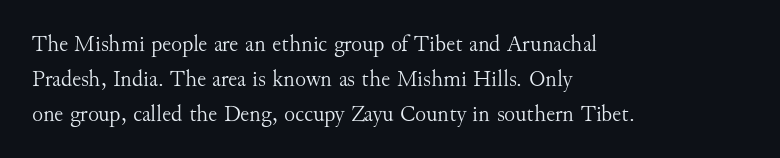
The image shows 23 px text type, upright; set left-aligned, normal line spacing (1.52x), normal letter spacing, not underlined.
